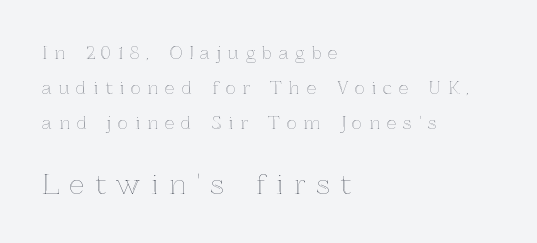
Q: Is the text italic (slanted)? A: No, it is upright.
Q: Is the text underlined? A: No.
Q: How is the paragraph aligned? A: Left-aligned.
Q: Is the spacing between letters normal or unusually wide? A: Unusually wide.
Q: Is the spacing between lines tight, normal or loose? A: Loose.
Q: Which block of text is set in a larger size, the first (top) or the second (bottom)? A: The second (bottom) one.
